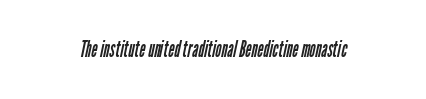
Q: Is the text bold? A: No.
Q: Is the text underlined? A: No.
Q: How is the paragraph aligned? A: Centered.
Q: Is the spacing between letters normal or unusually wide? A: Normal.
